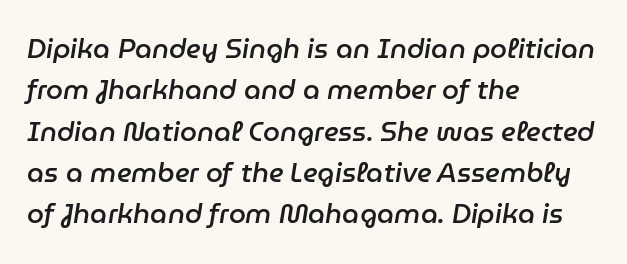
The image shows 27 px text type, italic (leaning right); set left-aligned, normal line spacing (1.53x), normal letter spacing, not underlined.
